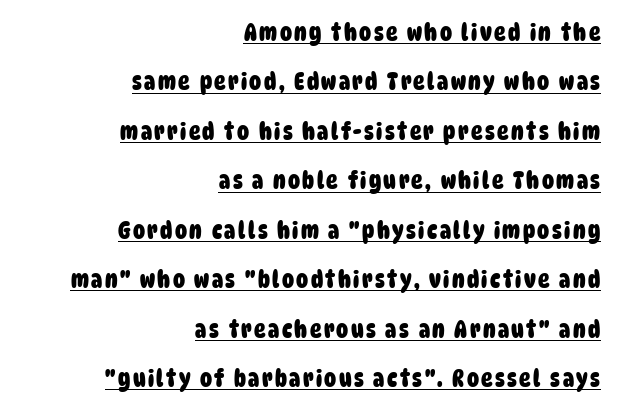
Q: Is the text bold? A: Yes.
Q: Is the text underlined? A: Yes.
Q: How is the paragraph aligned? A: Right-aligned.
Q: Is the spacing between lines tight, normal or loose? A: Loose.
